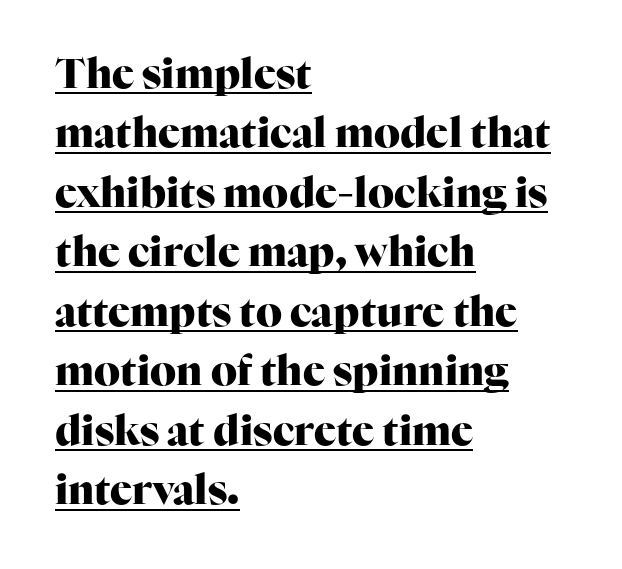
Q: Is the text bold? A: Yes.
Q: Is the text italic (slanted)? A: No, it is upright.
Q: Is the typeface a serif or a sans-serif typeface? A: Serif.
Q: Is the text underlined? A: Yes.
Q: How is the paragraph aligned? A: Left-aligned.
Q: Is the spacing between letters normal or unusually wide? A: Normal.
Q: Is the spacing between lines tight, normal or loose? A: Normal.
Q: Width (condensed, normal, or wide)? A: Normal.
Q: Stroke contrast? A: High.
Q: x-height? A: Medium.
Q: Monospaced? A: No.
